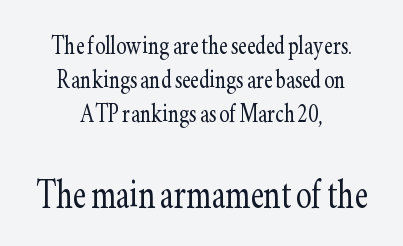
Q: Is the text bold? A: No.
Q: Is the text italic (slanted)? A: No, it is upright.
Q: Is the typeface a serif or a sans-serif typeface? A: Serif.
Q: Is the text underlined? A: No.
Q: How is the paragraph aligned? A: Centered.
Q: Is the spacing between letters normal or unusually wide? A: Normal.
Q: Is the spacing between lines tight, normal or loose? A: Tight.
Q: Which block of text is set in a larger size, the first (top) or the second (bottom)? A: The second (bottom) one.
Q: Width (condensed, normal, or wide)? A: Condensed.
Q: Stroke contrast? A: Low.
Q: x-height? A: Small.
Q: Monospaced? A: No.
